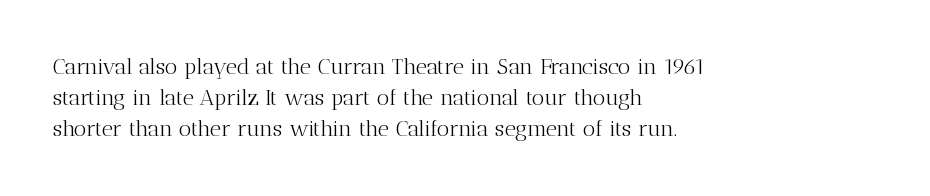
The image shows 22 px text type, upright; set left-aligned, normal line spacing (1.42x), normal letter spacing, not underlined.
